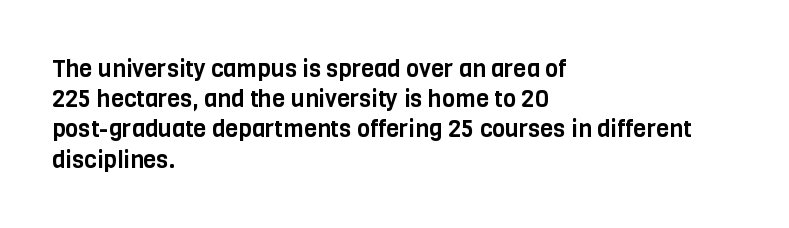
Q: Is the text italic (slanted)? A: No, it is upright.
Q: Is the text underlined? A: No.
Q: How is the paragraph aligned? A: Left-aligned.
Q: Is the spacing between letters normal or unusually wide? A: Normal.
Q: Is the spacing between lines tight, normal or loose? A: Normal.
